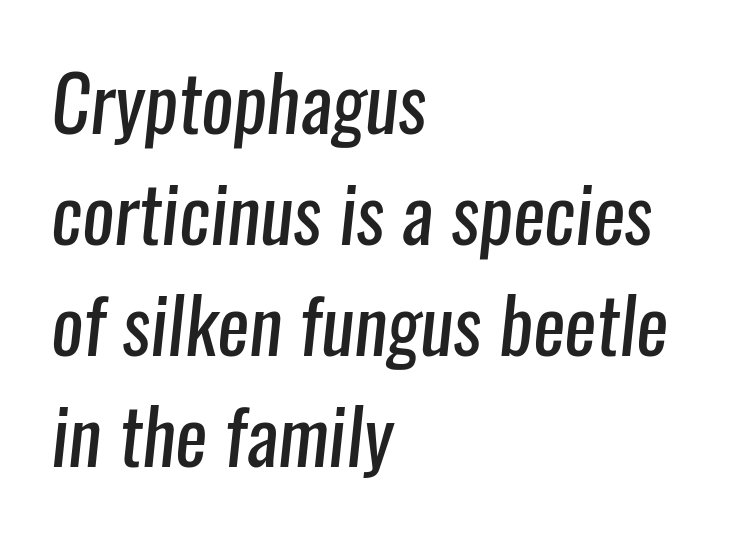
{"serif": "no", "bold": "no", "weight": "regular", "width": "condensed", "stroke_contrast": "low", "x_height": "medium", "monospaced": "no", "underline": "no", "align": "left", "line_spacing": "normal", "line_spacing_ratio": 1.46, "letter_spacing": "normal", "letter_spacing_em": 0.0, "glyph_px": 76}
